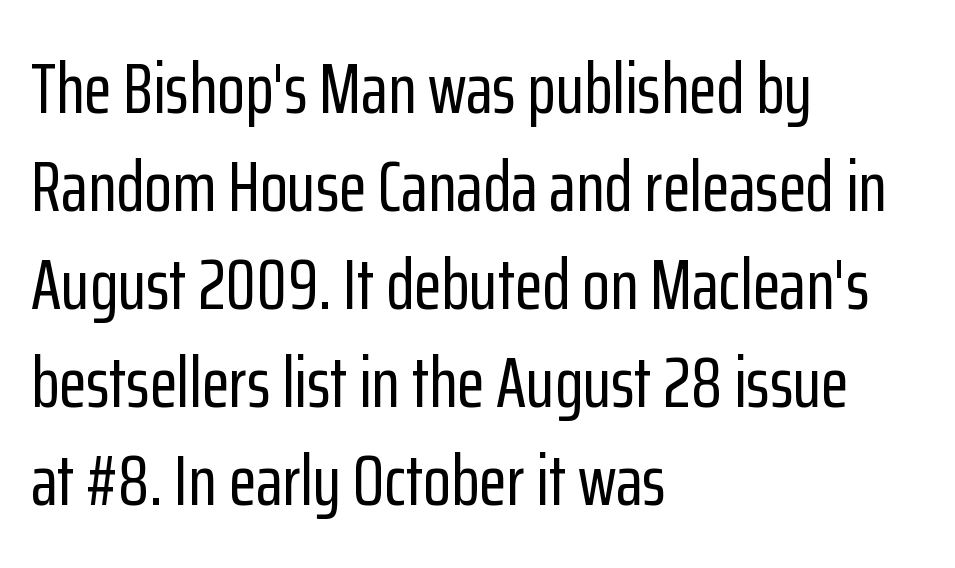
Q: Is the text italic (slanted)? A: No, it is upright.
Q: Is the typeface a serif or a sans-serif typeface? A: Sans-serif.
Q: Is the text underlined? A: No.
Q: How is the paragraph aligned? A: Left-aligned.
Q: Is the spacing between letters normal or unusually wide? A: Normal.
Q: Is the spacing between lines tight, normal or loose? A: Normal.
Q: Width (condensed, normal, or wide)? A: Condensed.
Q: Stroke contrast? A: Low.
Q: x-height? A: Medium.
Q: Monospaced? A: No.
